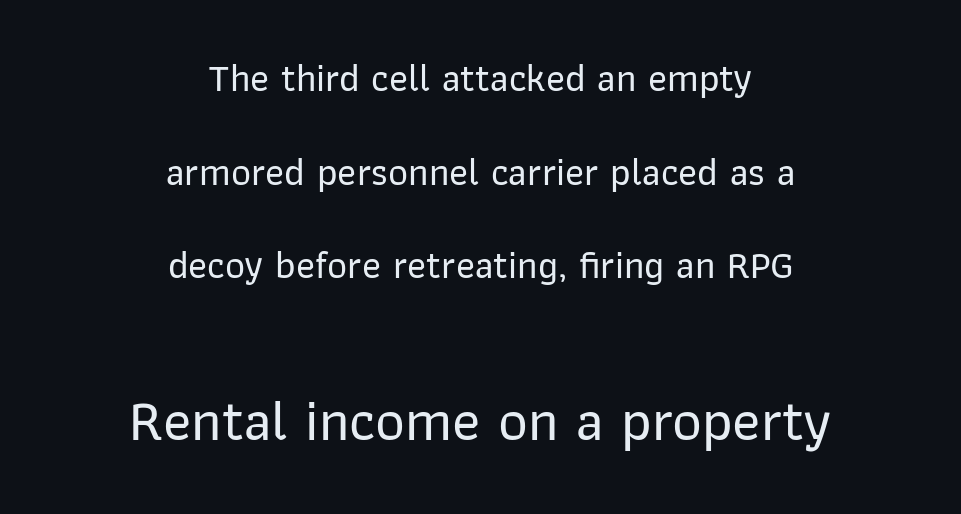
Q: Is the text italic (slanted)? A: No, it is upright.
Q: Is the typeface a serif or a sans-serif typeface? A: Sans-serif.
Q: Is the text underlined? A: No.
Q: How is the paragraph aligned? A: Centered.
Q: Is the spacing between letters normal or unusually wide? A: Normal.
Q: Is the spacing between lines tight, normal or loose? A: Loose.
Q: Which block of text is set in a larger size, the first (top) or the second (bottom)? A: The second (bottom) one.
Q: Width (condensed, normal, or wide)? A: Normal.
Q: Stroke contrast? A: Low.
Q: x-height? A: Medium.
Q: Monospaced? A: No.
